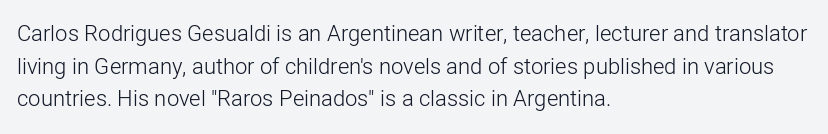
The image shows 22 px text type, upright; set left-aligned, normal line spacing (1.48x), normal letter spacing, not underlined.
